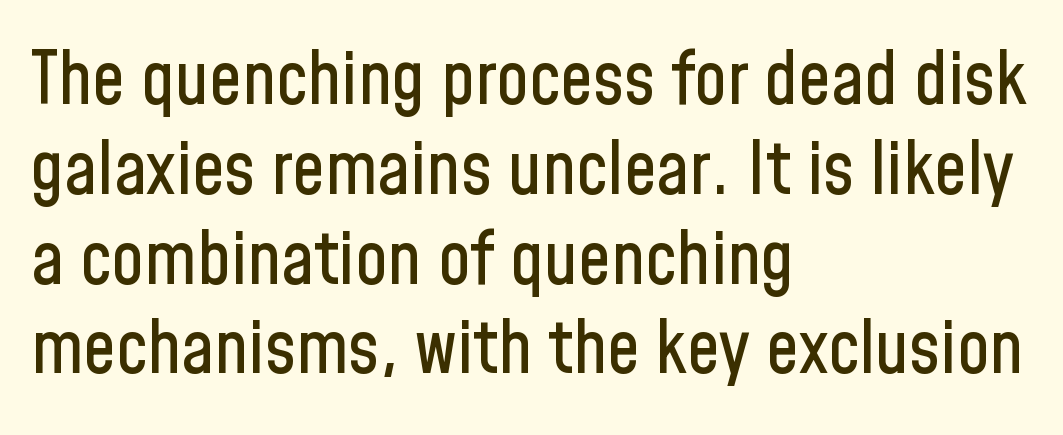
The image shows 73 px condensed sans-serif type, upright; set left-aligned, line spacing 1.23x, normal letter spacing, not underlined; low stroke contrast and a medium x-height.
